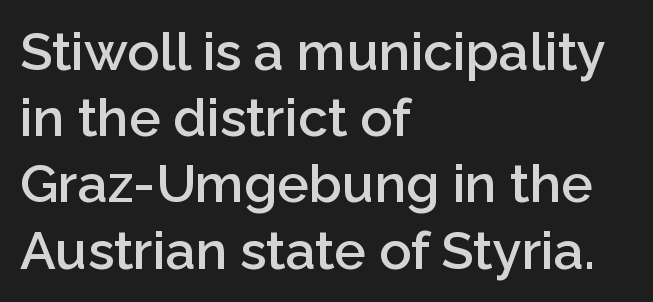
{"serif": "no", "italic": "no", "bold": "semi", "weight": "semibold", "width": "normal", "stroke_contrast": "low", "x_height": "medium", "monospaced": "no", "underline": "no", "align": "left", "line_spacing": "normal", "line_spacing_ratio": 1.25, "letter_spacing": "normal", "letter_spacing_em": 0.0, "glyph_px": 53}
